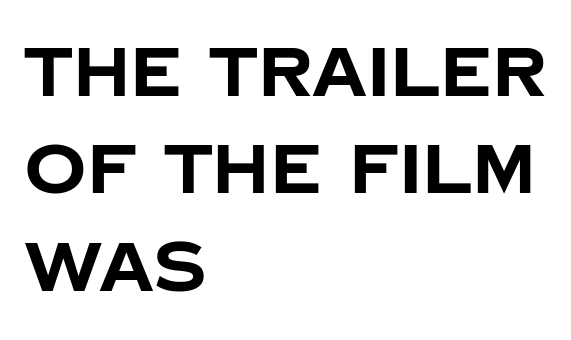
{"serif": "no", "italic": "no", "bold": "yes", "weight": "bold", "width": "normal", "stroke_contrast": "low", "x_height": "large", "monospaced": "no", "underline": "no", "align": "left", "line_spacing": "normal", "line_spacing_ratio": 1.41, "letter_spacing": "normal", "letter_spacing_em": 0.0, "glyph_px": 69}
